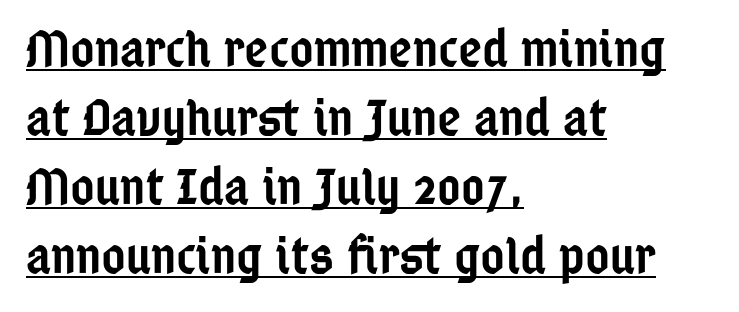
You can tell it's not italic because the verticals are truly vertical. The letters sit at their default tracking, neither squeezed nor spread. These lines carry some extra weight — a demibold, not a full bold. The setting favours the left margin, as ordinary paragraphs usually do.
